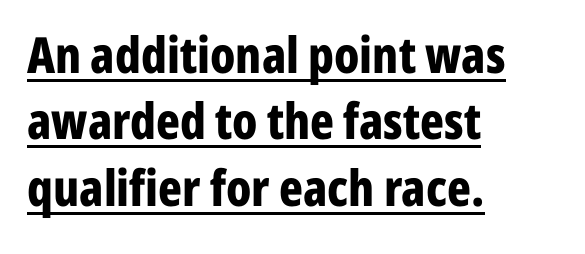
Q: Is the text bold? A: Yes.
Q: Is the text italic (slanted)? A: No, it is upright.
Q: Is the typeface a serif or a sans-serif typeface? A: Sans-serif.
Q: Is the text underlined? A: Yes.
Q: How is the paragraph aligned? A: Left-aligned.
Q: Is the spacing between letters normal or unusually wide? A: Normal.
Q: Is the spacing between lines tight, normal or loose? A: Normal.
Q: Width (condensed, normal, or wide)? A: Condensed.
Q: Stroke contrast? A: Low.
Q: x-height? A: Medium.
Q: Monospaced? A: No.
